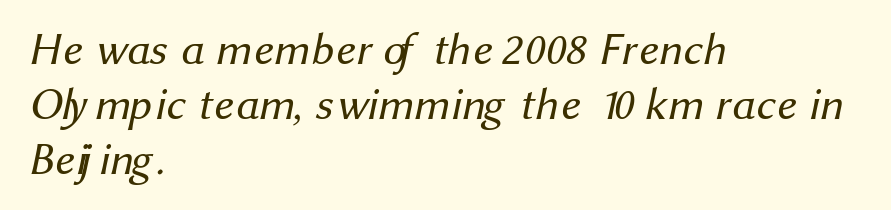
These lines stack with their left ends in a neat column. Heaviness? Minimal to ordinary, like unemphasized prose. Just letters on the line, the space beneath them empty. A typesetter would call this proportional, since set widths differ per character.
